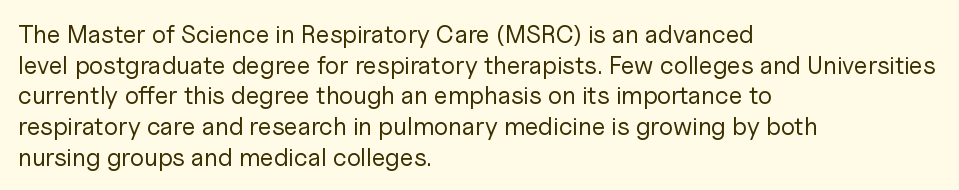
The image shows 25 px text type, upright; set left-aligned, line spacing 1.23x, normal letter spacing, not underlined.
